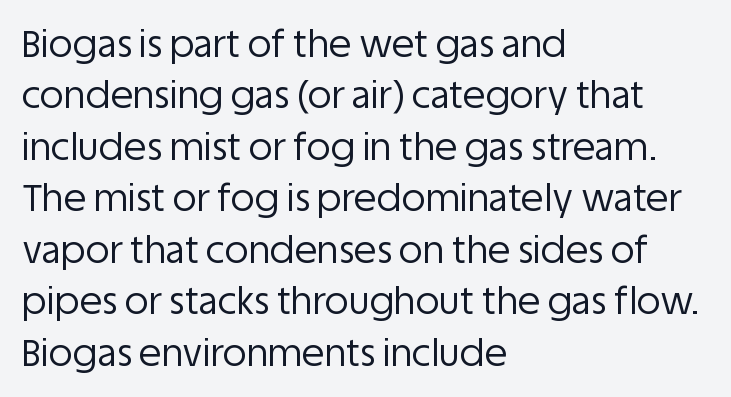
Normally led — the rows are evenly, conventionally spaced. Short and long lines alike share a common starting point at left. These lines are rendered in a variable-pitch font. Quick note: not italic, upright. The weight tops out at a normal text grade.
